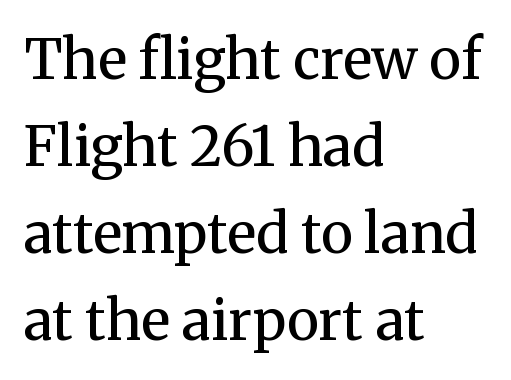
The image shows 55 px regular-weight serif type, upright; set left-aligned, normal line spacing (1.58x), normal letter spacing, not underlined; medium stroke contrast and a medium x-height.
